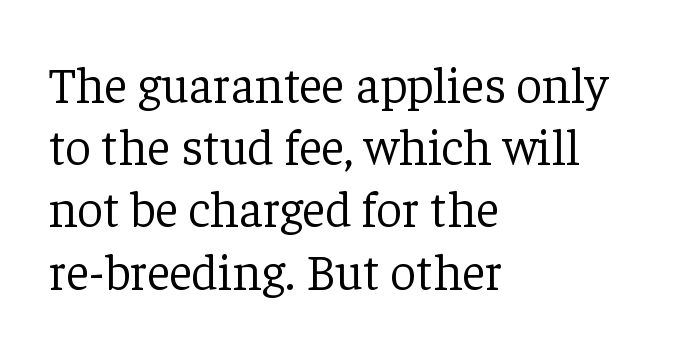
Q: Is the text bold? A: No.
Q: Is the text italic (slanted)? A: No, it is upright.
Q: Is the typeface a serif or a sans-serif typeface? A: Serif.
Q: Is the text underlined? A: No.
Q: How is the paragraph aligned? A: Left-aligned.
Q: Is the spacing between letters normal or unusually wide? A: Normal.
Q: Width (condensed, normal, or wide)? A: Normal.
Q: Stroke contrast? A: Low.
Q: x-height? A: Medium.
Q: Monospaced? A: No.
